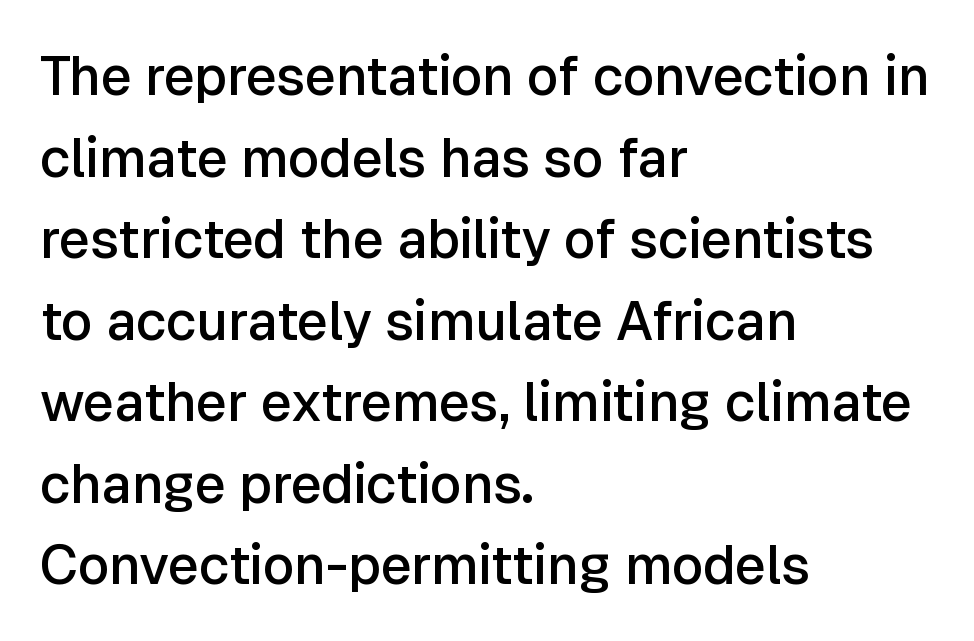
The sample has been set in demibold, a notch under bold. Descenders hang freely into open space. Nope, no serifs anywhere on these letters. Notice how the stems are strictly vertical — no italics here. These lines sit exactly where default settings would place them.
